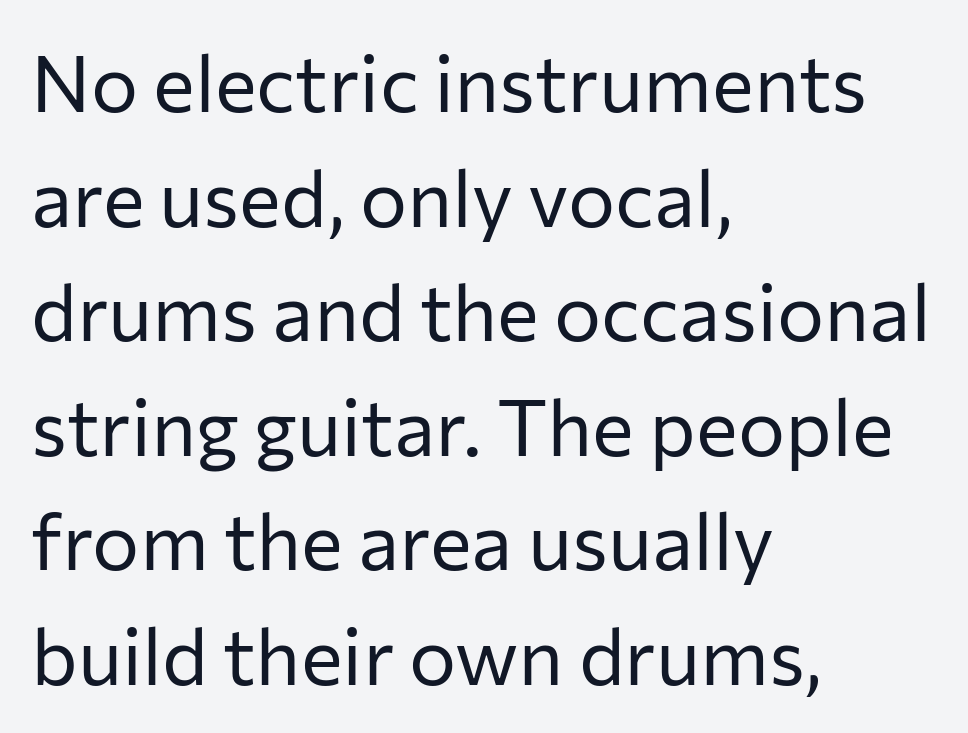
Q: Is the text bold? A: No.
Q: Is the text italic (slanted)? A: No, it is upright.
Q: Is the typeface a serif or a sans-serif typeface? A: Sans-serif.
Q: Is the text underlined? A: No.
Q: How is the paragraph aligned? A: Left-aligned.
Q: Is the spacing between letters normal or unusually wide? A: Normal.
Q: Is the spacing between lines tight, normal or loose? A: Normal.
Q: Width (condensed, normal, or wide)? A: Normal.
Q: Stroke contrast? A: Low.
Q: x-height? A: Medium.
Q: Monospaced? A: No.
